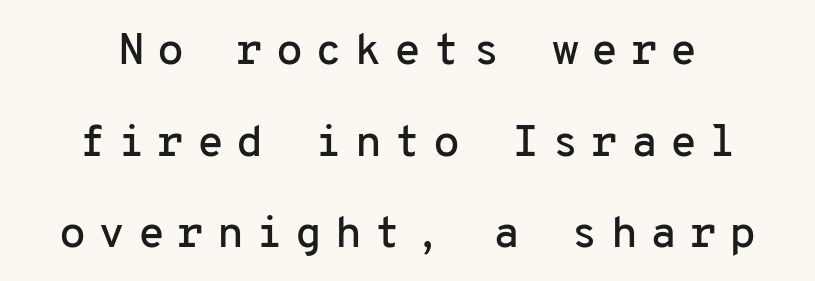
{"serif": "no", "italic": "no", "width": "normal", "stroke_contrast": "low", "x_height": "medium", "monospaced": "yes", "underline": "no", "align": "center", "line_spacing": "loose", "line_spacing_ratio": 2.08, "letter_spacing": "wide", "letter_spacing_em": 0.28, "glyph_px": 44}
